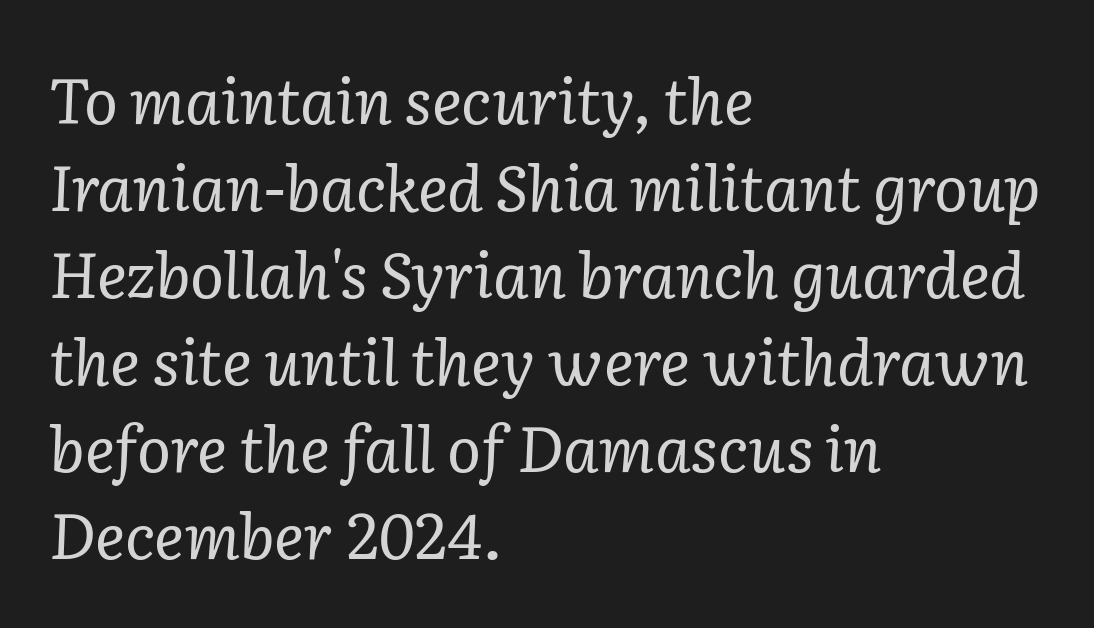
Q: Is the text bold? A: No.
Q: Is the text italic (slanted)? A: Yes, it leans right by about 2 degrees.
Q: Is the typeface a serif or a sans-serif typeface? A: Serif.
Q: Is the text underlined? A: No.
Q: How is the paragraph aligned? A: Left-aligned.
Q: Is the spacing between letters normal or unusually wide? A: Normal.
Q: Is the spacing between lines tight, normal or loose? A: Normal.
Q: Width (condensed, normal, or wide)? A: Normal.
Q: Stroke contrast? A: Low.
Q: x-height? A: Medium.
Q: Monospaced? A: No.
